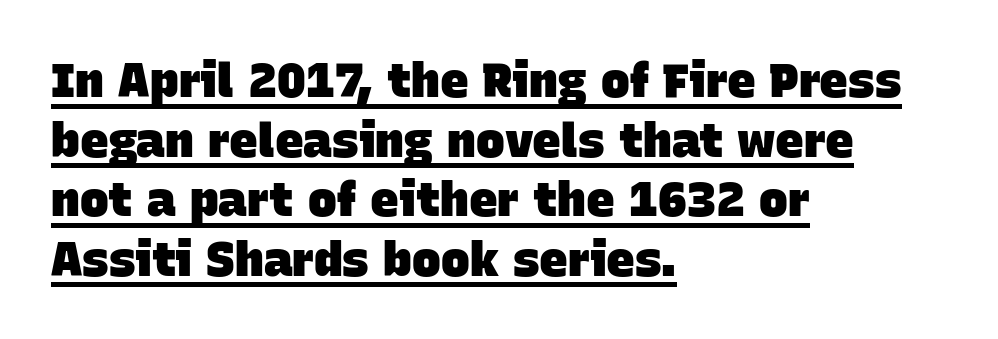
Q: Is the text bold? A: Yes.
Q: Is the typeface a serif or a sans-serif typeface? A: Sans-serif.
Q: Is the text underlined? A: Yes.
Q: How is the paragraph aligned? A: Left-aligned.
Q: Is the spacing between letters normal or unusually wide? A: Normal.
Q: Width (condensed, normal, or wide)? A: Normal.
Q: Stroke contrast? A: Low.
Q: x-height? A: Large.
Q: Monospaced? A: No.
